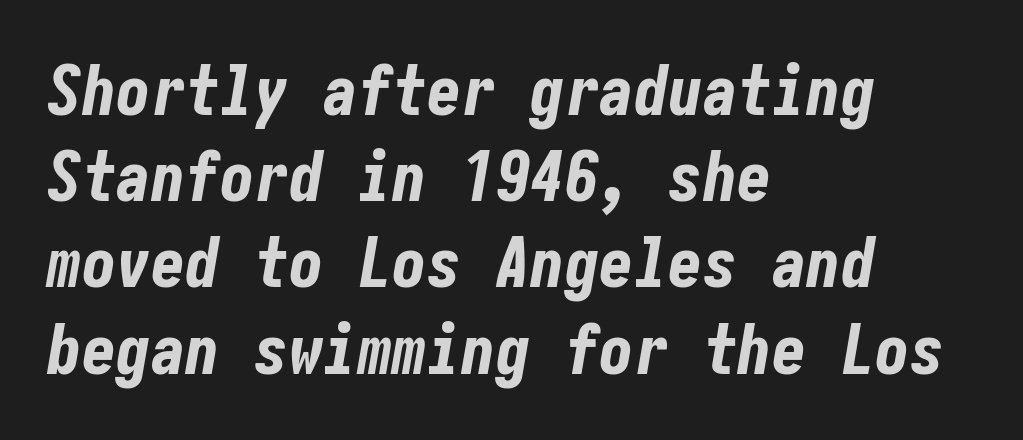
{"italic": "yes", "lean": "right", "slant_degrees": 10, "bold": "yes", "weight": "bold", "width": "condensed", "stroke_contrast": "low", "x_height": "medium", "underline": "no", "align": "left", "line_spacing": "normal", "line_spacing_ratio": 1.25, "letter_spacing": "normal", "letter_spacing_em": 0.0, "glyph_px": 69}
